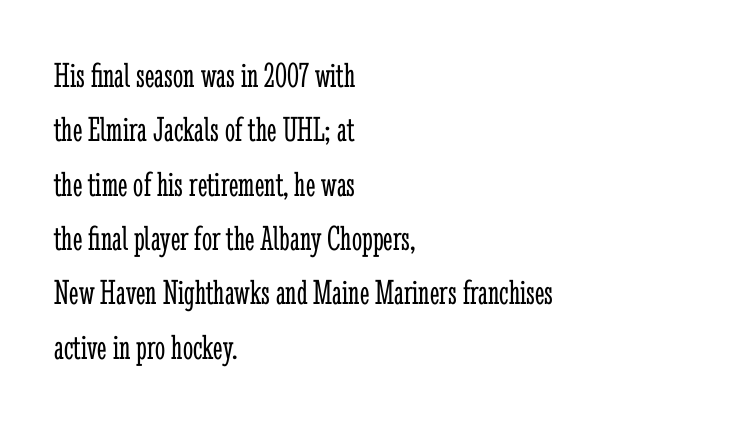
A typesetter would call this proportional, since set widths differ per character. Each stroke keeps to a modest, everyday thickness or less. Designer's note — italics off, roman on. Typographically, this falls in the serif category. Casual observation: everything's shoved over to the left. Normally led — the rows are evenly, conventionally spaced.
